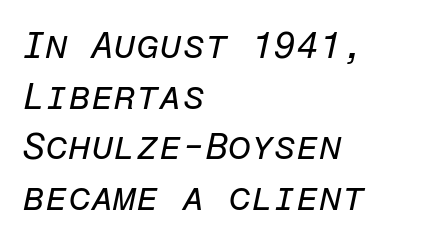
{"italic": "yes", "lean": "right", "slant_degrees": 12, "bold": "no", "weight": "regular", "width": "normal", "stroke_contrast": "low", "x_height": "medium", "monospaced": "yes", "underline": "no", "align": "left", "line_spacing": "normal", "line_spacing_ratio": 1.37, "letter_spacing": "normal", "letter_spacing_em": 0.0, "glyph_px": 37}
